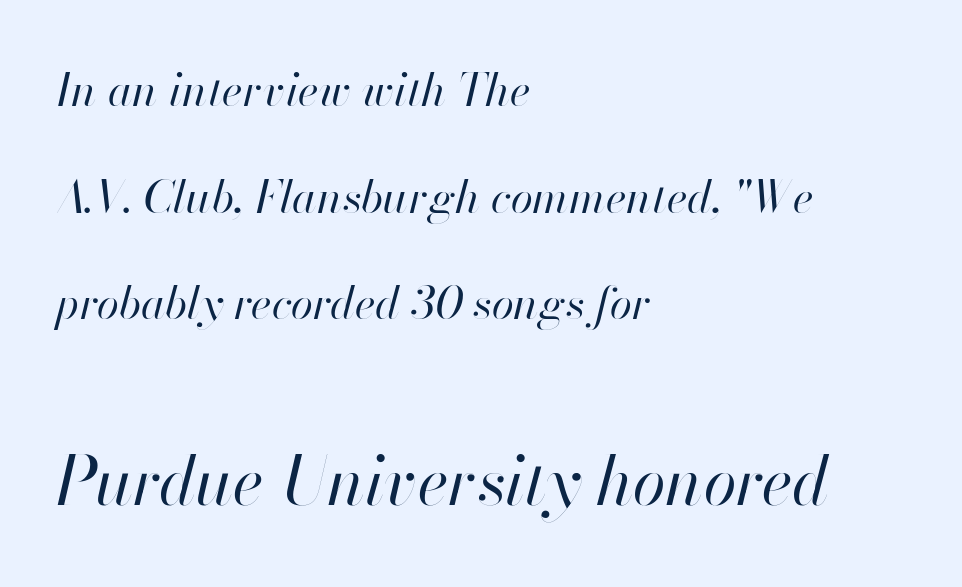
Italic? Definitely — the glyphs are oblique. This rendering uses left alignment, leaving the right contour irregular. Has an underline been added? It has not. Stroke mass is kept to a normal reading level or below. The designer dialed line spacing up above the default.
